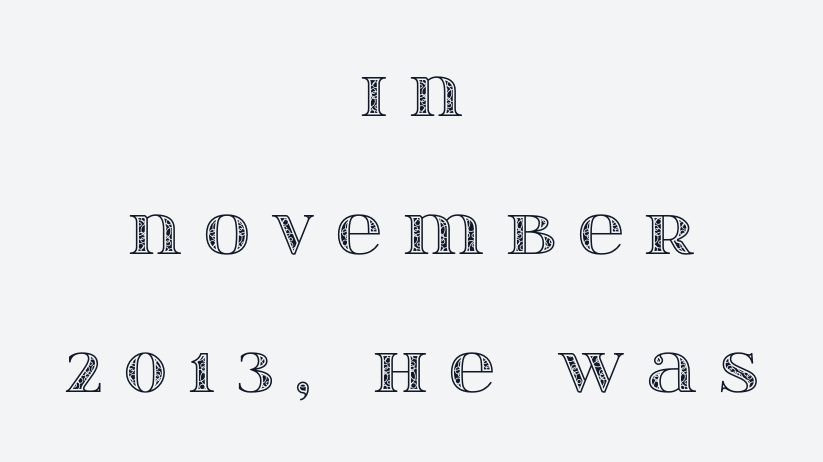
The image shows 64 px wide type, upright; set centered, loose line spacing (2.16x), unusually wide letter spacing (+0.33 em), not underlined; a large x-height.
